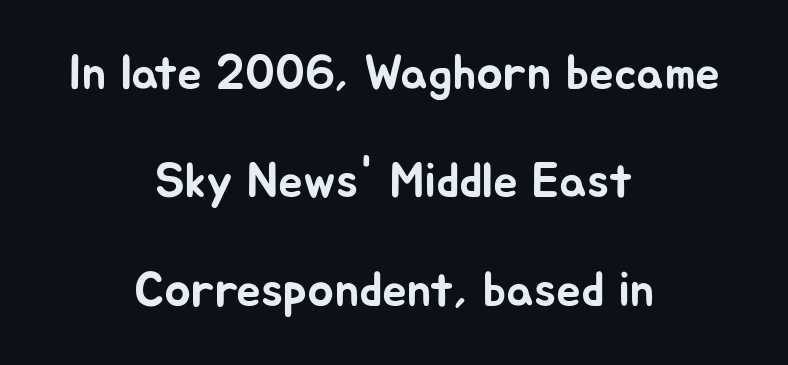
{"serif": "no", "italic": "no", "width": "normal", "stroke_contrast": "low", "x_height": "medium", "monospaced": "no", "underline": "no", "align": "center", "line_spacing": "loose", "line_spacing_ratio": 2.21, "letter_spacing": "normal", "letter_spacing_em": 0.0, "glyph_px": 49}
